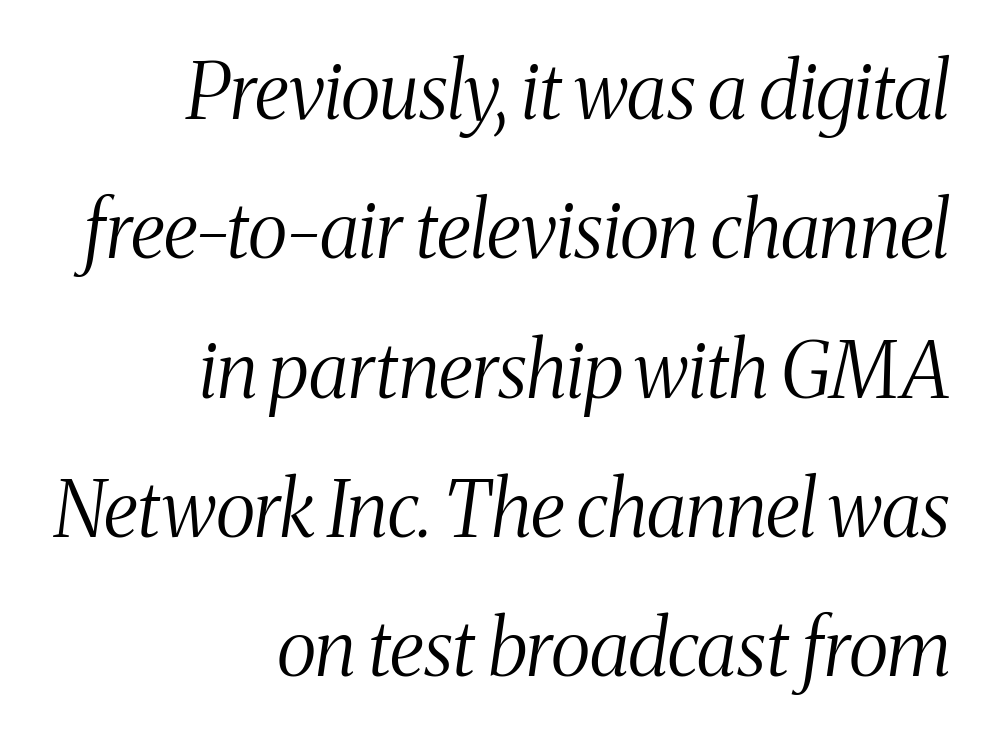
The image shows 77 px light, condensed serif type, italic (leaning right); set right-aligned, line spacing 1.81x, normal letter spacing, not underlined; medium stroke contrast and a medium x-height.
